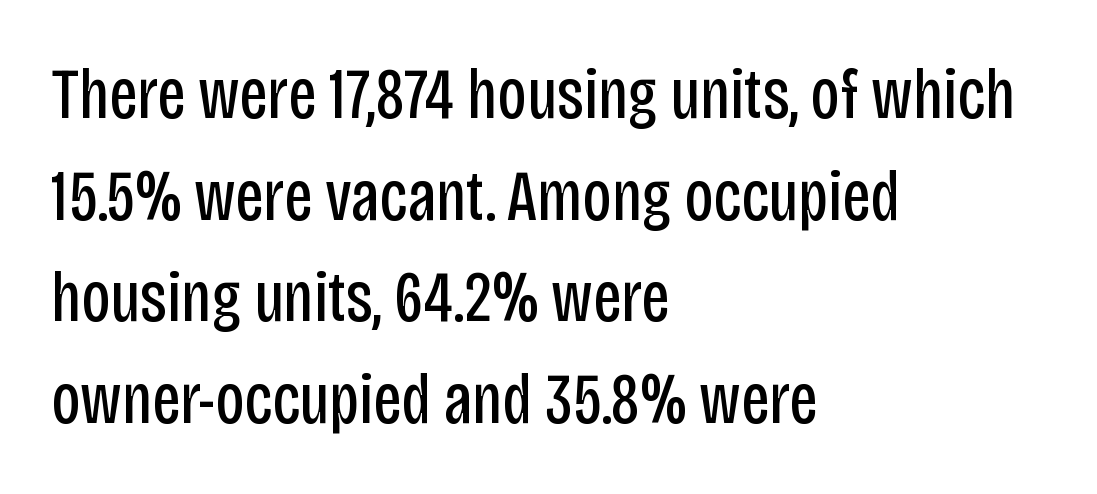
The image shows 72 px regular-weight, condensed sans-serif type, upright; set left-aligned, normal line spacing (1.41x), normal letter spacing, not underlined; low stroke contrast and a large x-height.
